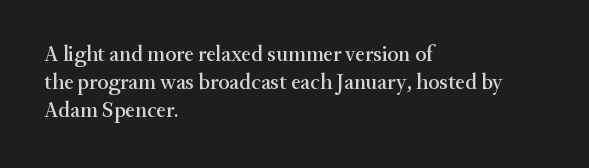
{"italic": "no", "underline": "no", "align": "left", "line_spacing": "normal", "line_spacing_ratio": 1.28, "letter_spacing": "normal", "letter_spacing_em": 0.0, "glyph_px": 22}
